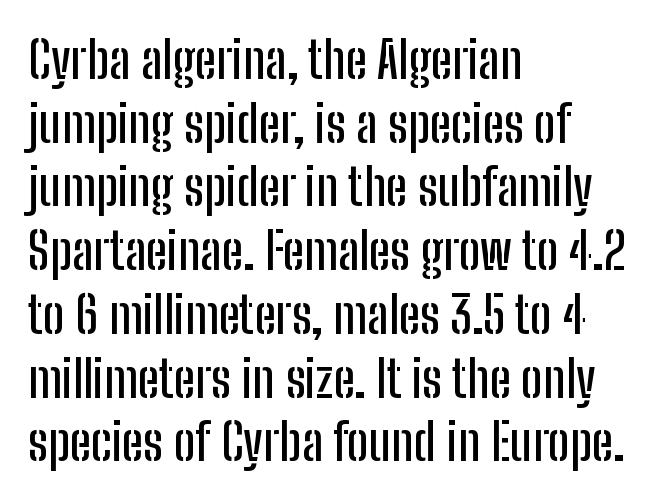
{"serif": "no", "italic": "no", "width": "condensed", "stroke_contrast": "low", "x_height": "medium", "monospaced": "no", "underline": "no", "align": "left", "line_spacing": "normal", "line_spacing_ratio": 1.25, "letter_spacing": "normal", "letter_spacing_em": 0.0, "glyph_px": 51}
